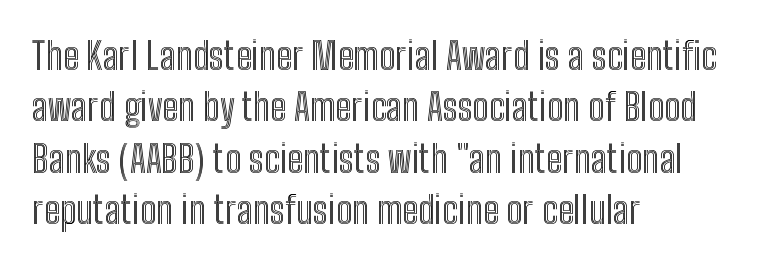
The image shows 38 px condensed type, upright; set left-aligned, normal line spacing (1.35x), normal letter spacing, not underlined; a medium x-height.
